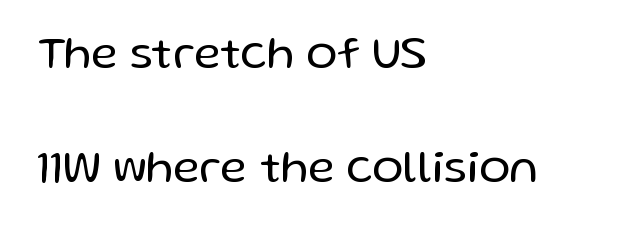
Q: Is the text bold? A: No.
Q: Is the text italic (slanted)? A: No, it is upright.
Q: Is the typeface a serif or a sans-serif typeface? A: Sans-serif.
Q: Is the text underlined? A: No.
Q: How is the paragraph aligned? A: Left-aligned.
Q: Is the spacing between letters normal or unusually wide? A: Normal.
Q: Is the spacing between lines tight, normal or loose? A: Loose.
Q: Width (condensed, normal, or wide)? A: Normal.
Q: Stroke contrast? A: Low.
Q: x-height? A: Medium.
Q: Monospaced? A: No.
